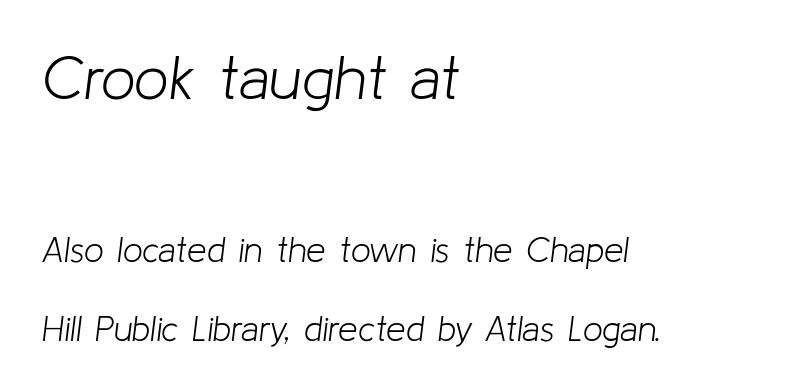
{"italic": "yes", "lean": "right", "slant_degrees": 8, "bold": "no", "weight": "light", "width": "normal", "stroke_contrast": "low", "x_height": "medium", "monospaced": "no", "underline": "no", "align": "left", "line_spacing": "loose", "line_spacing_ratio": 2.26, "letter_spacing": "normal", "letter_spacing_em": 0.0, "larger_block": "first", "size_ratio": 1.74, "glyph_px": 61}
